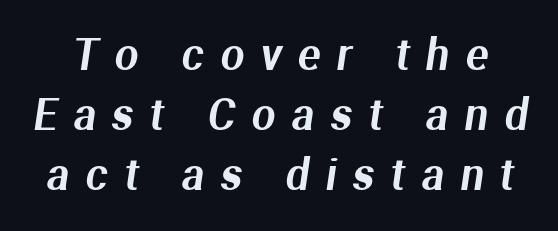
The image shows 42 px sans-serif type; set normal line spacing (1.43x), unusually wide letter spacing (+0.39 em), not underlined; medium stroke contrast and a medium x-height.
